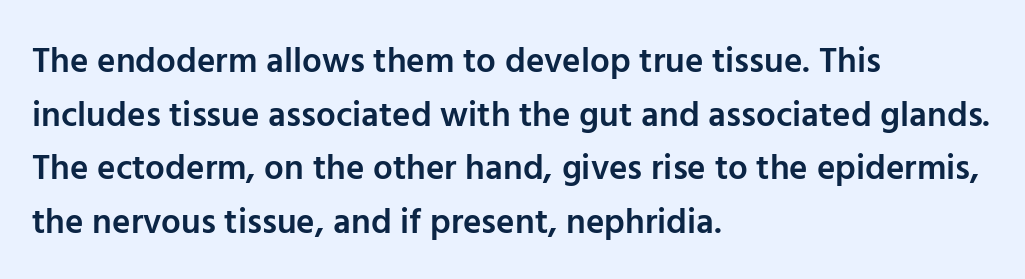
The image shows 35 px semibold sans-serif type, upright; set left-aligned, normal line spacing (1.53x), normal letter spacing, not underlined; low stroke contrast and a medium x-height.
